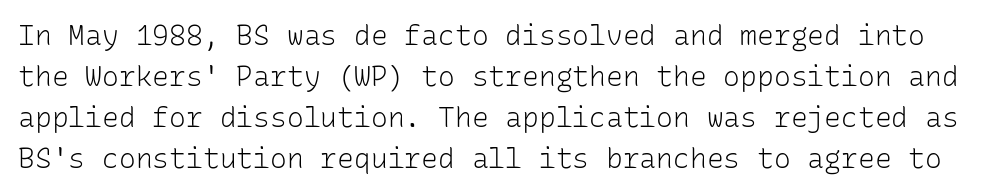
Q: Is the text bold? A: No.
Q: Is the text italic (slanted)? A: No, it is upright.
Q: Is the typeface a serif or a sans-serif typeface? A: Sans-serif.
Q: Is the text underlined? A: No.
Q: Is the spacing between letters normal or unusually wide? A: Normal.
Q: Is the spacing between lines tight, normal or loose? A: Normal.
Q: Width (condensed, normal, or wide)? A: Normal.
Q: Stroke contrast? A: Low.
Q: x-height? A: Medium.
Q: Monospaced? A: Yes.
